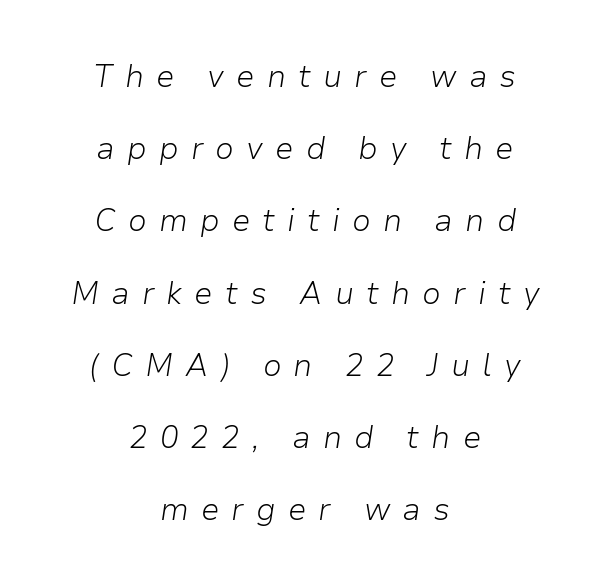
The image shows 31 px light type, italic (leaning right); set centered, loose line spacing (2.33x), unusually wide letter spacing (+0.39 em), not underlined; low stroke contrast and a medium x-height.
